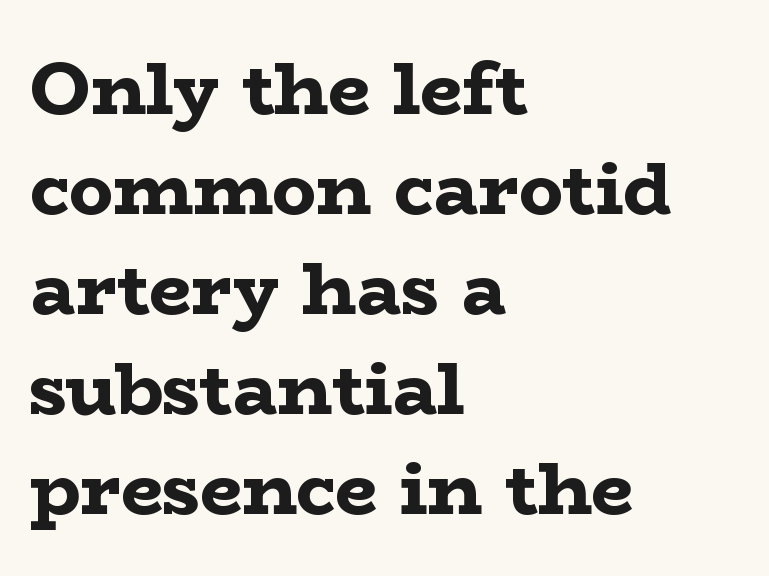
{"serif": "yes", "italic": "no", "bold": "yes", "weight": "bold", "width": "wide", "stroke_contrast": "low", "x_height": "medium", "monospaced": "no", "underline": "no", "align": "left", "line_spacing": "normal", "line_spacing_ratio": 1.35, "letter_spacing": "normal", "letter_spacing_em": 0.0, "glyph_px": 74}
